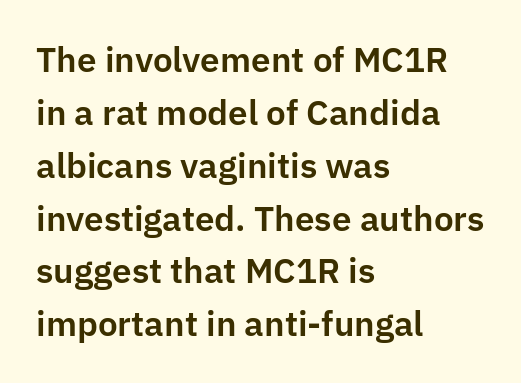
The image shows 35 px sans-serif type, upright; set left-aligned, normal line spacing (1.51x), normal letter spacing, not underlined; low stroke contrast and a medium x-height.
